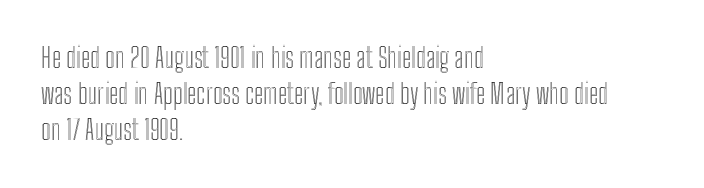
The image shows 27 px text type, upright; set left-aligned, normal line spacing (1.34x), normal letter spacing, not underlined.
